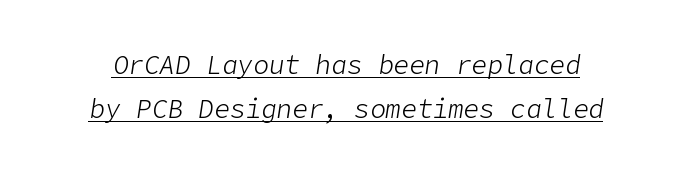
Rows of type keep a routine distance in the vertical direction. This rendering features underlined lettering. Here the glyphs are tracked normally, forming tight word shapes. This sample uses an oblique cut, with every glyph tilted off the vertical.
